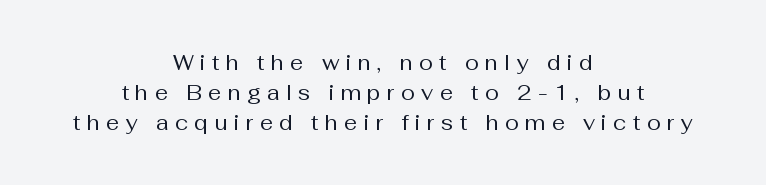
Q: Is the text bold? A: No.
Q: Is the text italic (slanted)? A: No, it is upright.
Q: Is the text underlined? A: No.
Q: How is the paragraph aligned? A: Centered.
Q: Is the spacing between letters normal or unusually wide? A: Unusually wide.
Q: Is the spacing between lines tight, normal or loose? A: Normal.
